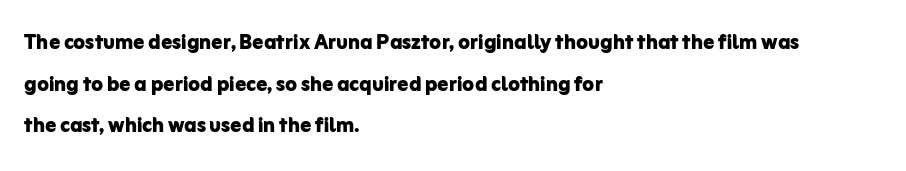
{"italic": "no", "bold": "yes", "underline": "no", "align": "left", "line_spacing": "normal", "line_spacing_ratio": 1.54, "letter_spacing": "normal", "letter_spacing_em": 0.0, "glyph_px": 27}
